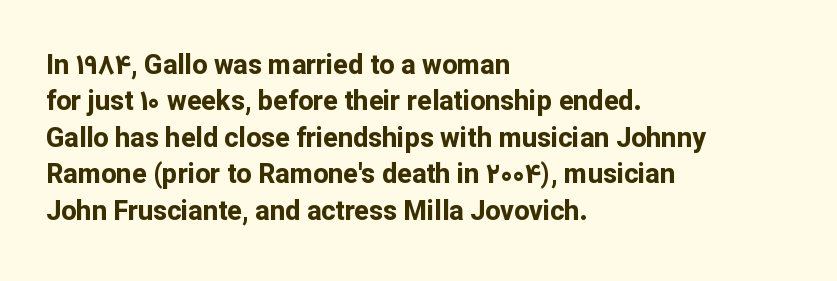
The image shows 27 px bold type, upright; set left-aligned, normal line spacing (1.35x), normal letter spacing, not underlined.
